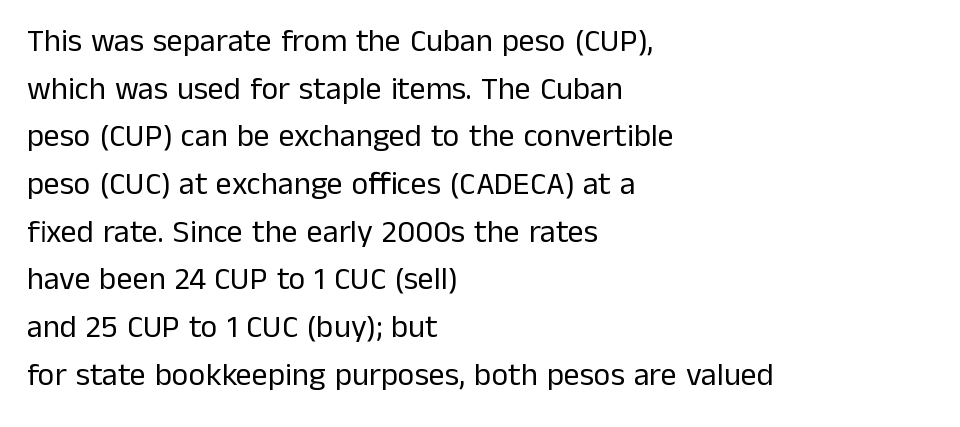
The image shows 32 px regular-weight sans-serif type, upright; set left-aligned, normal line spacing (1.49x), normal letter spacing, not underlined; low stroke contrast and a medium x-height.
